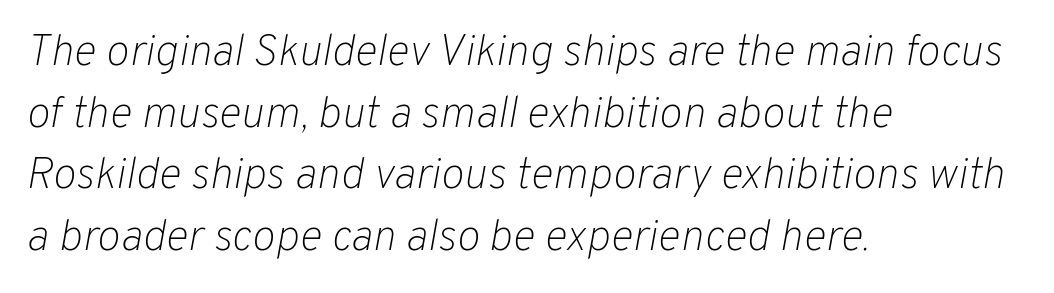
Q: Is the text bold? A: No.
Q: Is the text italic (slanted)? A: Yes, it leans right by about 10 degrees.
Q: Is the text underlined? A: No.
Q: How is the paragraph aligned? A: Left-aligned.
Q: Is the spacing between letters normal or unusually wide? A: Normal.
Q: Is the spacing between lines tight, normal or loose? A: Normal.
Q: Width (condensed, normal, or wide)? A: Normal.
Q: Stroke contrast? A: Low.
Q: x-height? A: Medium.
Q: Monospaced? A: No.
